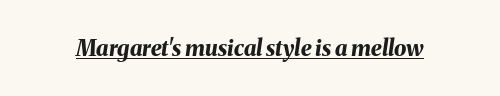
The image shows 22 px bold type, italic (leaning right); set normal letter spacing, underlined.
